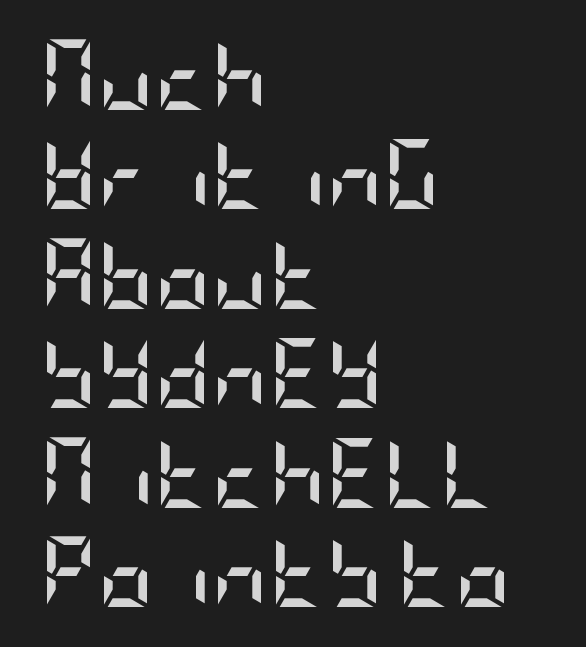
Q: Is the text bold? A: Yes.
Q: Is the text italic (slanted)? A: No, it is upright.
Q: Is the typeface a serif or a sans-serif typeface? A: Sans-serif.
Q: Is the text underlined? A: No.
Q: How is the paragraph aligned? A: Left-aligned.
Q: Is the spacing between letters normal or unusually wide? A: Normal.
Q: Is the spacing between lines tight, normal or loose? A: Normal.
Q: Width (condensed, normal, or wide)? A: Condensed.
Q: Stroke contrast? A: Low.
Q: x-height? A: Large.
